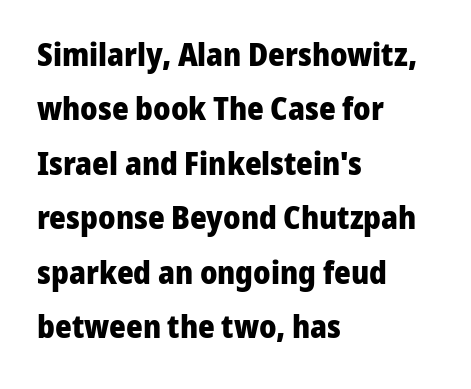
The image shows 32 px heavy sans-serif type, upright; set left-aligned, normal line spacing (1.7x), normal letter spacing, not underlined; low stroke contrast and a medium x-height.
